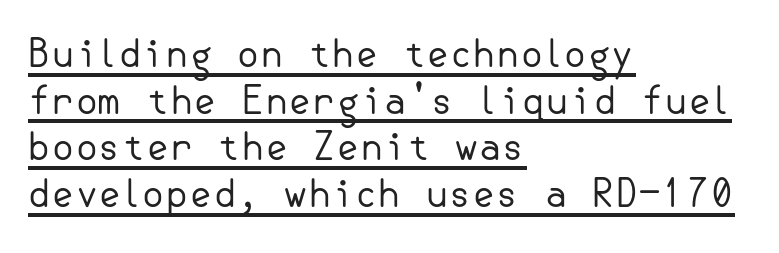
Q: Is the text bold? A: No.
Q: Is the text italic (slanted)? A: No, it is upright.
Q: Is the typeface a serif or a sans-serif typeface? A: Sans-serif.
Q: Is the text underlined? A: Yes.
Q: How is the paragraph aligned? A: Left-aligned.
Q: Is the spacing between letters normal or unusually wide? A: Normal.
Q: Width (condensed, normal, or wide)? A: Normal.
Q: Stroke contrast? A: Low.
Q: x-height? A: Small.
